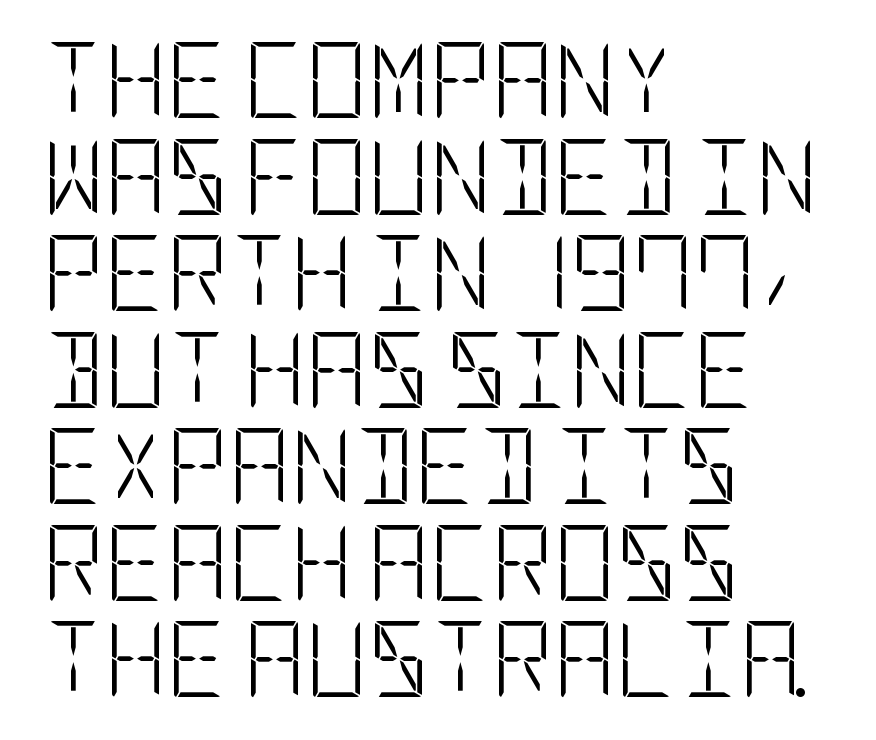
The image shows 76 px light, condensed sans-serif type, upright; set left-aligned, normal line spacing (1.27x), normal letter spacing, not underlined; low stroke contrast and a large x-height.
